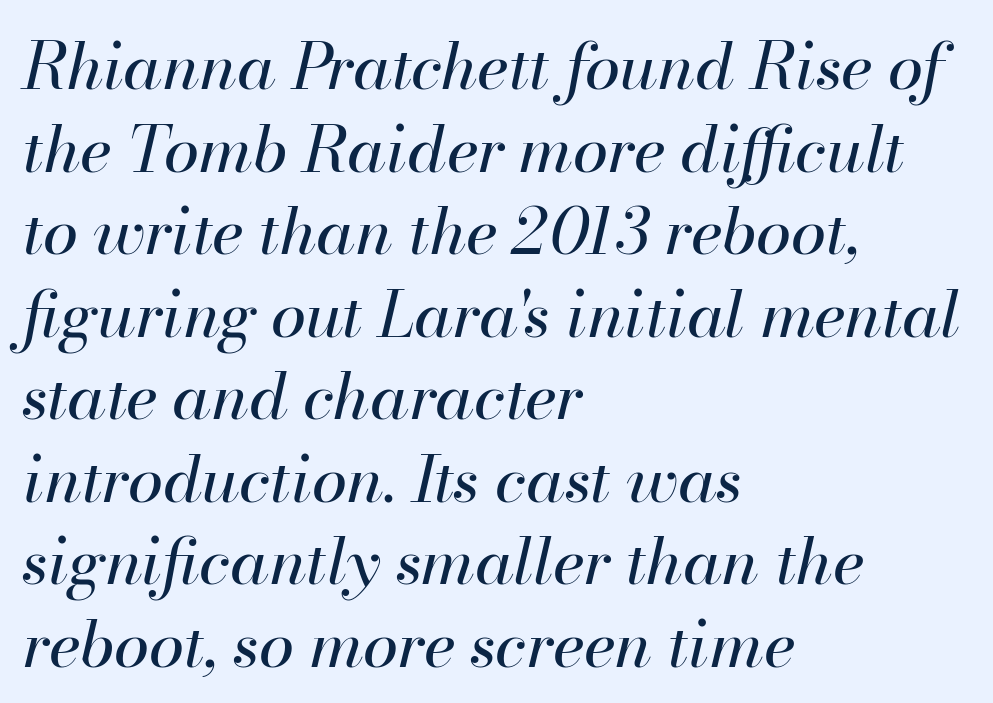
{"italic": "yes", "lean": "right", "slant_degrees": 13, "bold": "no", "weight": "regular", "width": "normal", "stroke_contrast": "high", "x_height": "small", "monospaced": "no", "underline": "no", "align": "left", "line_spacing": "normal", "line_spacing_ratio": 1.29, "letter_spacing": "normal", "letter_spacing_em": 0.0, "glyph_px": 64}
